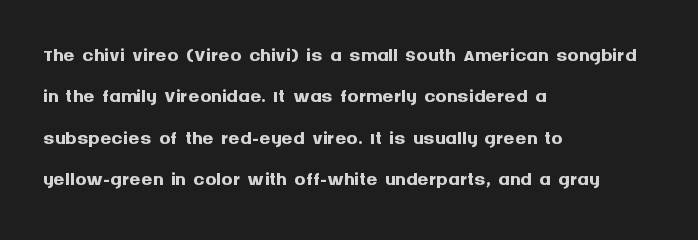
You can tell it's not italic because the verticals are truly vertical. Spacing verdict: proportional, widths tailored to each character. Regarding leading, the lines here are spaced in the standard way. The face used here is rendered with its standard letterfit. In terms of weight, the rendering is a true, heavy bold.
